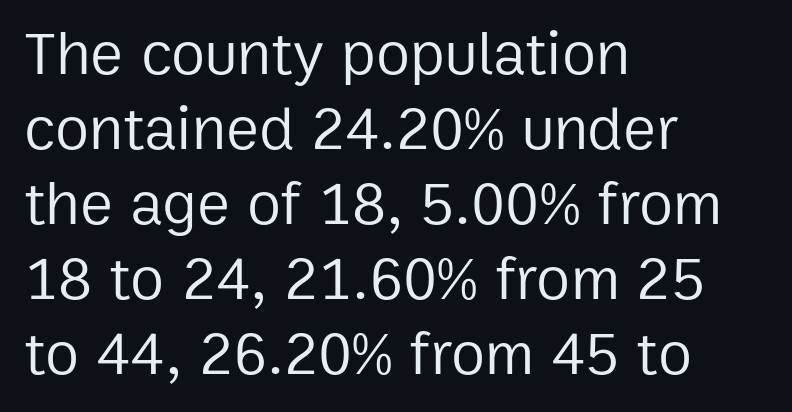
{"serif": "no", "italic": "no", "bold": "no", "weight": "regular", "width": "normal", "stroke_contrast": "low", "x_height": "medium", "monospaced": "no", "underline": "no", "align": "left", "line_spacing_ratio": 1.21, "letter_spacing": "normal", "letter_spacing_em": 0.0, "glyph_px": 62}
